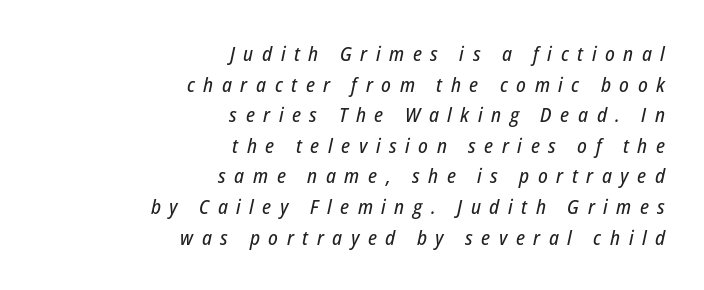
The image shows 20 px text type, italic (leaning right); set right-aligned, normal line spacing (1.53x), unusually wide letter spacing (+0.43 em), not underlined.
